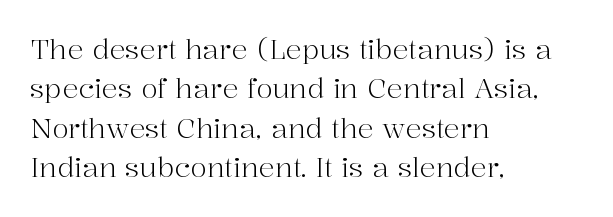
Quick note: not italic, upright. Is the stroke heavy? The answer is a plain regular-or-lighter. The setting favours the left margin, as ordinary paragraphs usually do. Has an underline been added? It has not. Tracking here is standard; glyphs follow each other at the usual distance. Line spacing here is normal.
